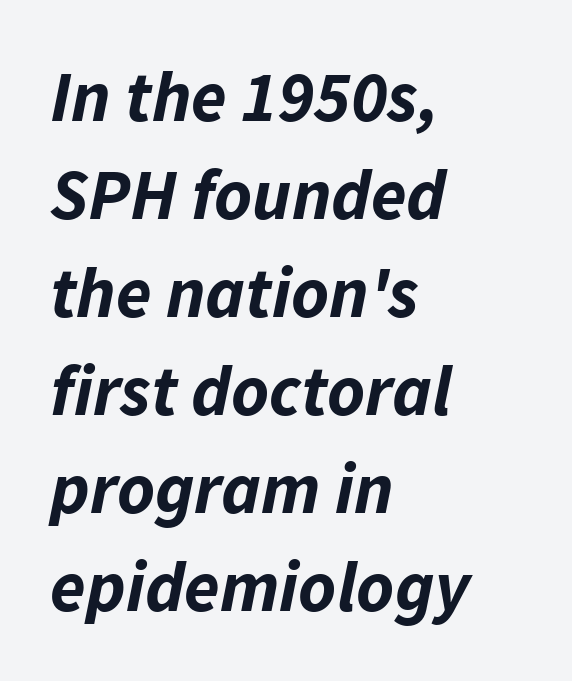
Q: Is the text bold? A: Yes.
Q: Is the text italic (slanted)? A: Yes, it leans right by about 11 degrees.
Q: Is the text underlined? A: No.
Q: How is the paragraph aligned? A: Left-aligned.
Q: Is the spacing between letters normal or unusually wide? A: Normal.
Q: Is the spacing between lines tight, normal or loose? A: Normal.
Q: Width (condensed, normal, or wide)? A: Normal.
Q: Stroke contrast? A: Low.
Q: x-height? A: Medium.
Q: Monospaced? A: No.
